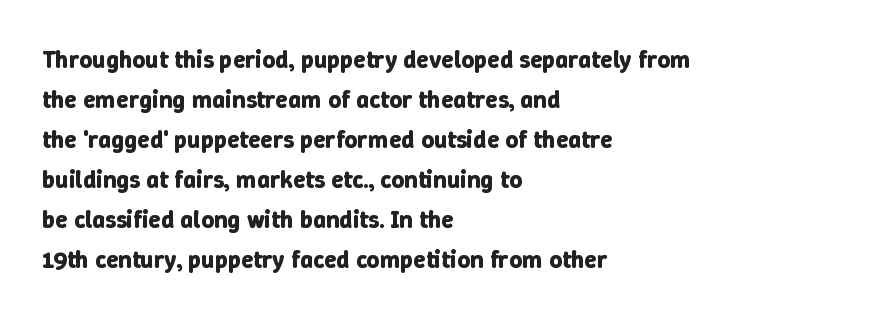
Tracking value appears to be zero — textbook default spacing. The text block is weighted toward the left margin, trailing off unevenly rightward. Posture: straight, roman, zero tilt. Regarding leading, the lines here are spaced in the standard way. Honestly, there is no underline to notice here at all. Thick stems and heavy bowls — unmistakably bold.
